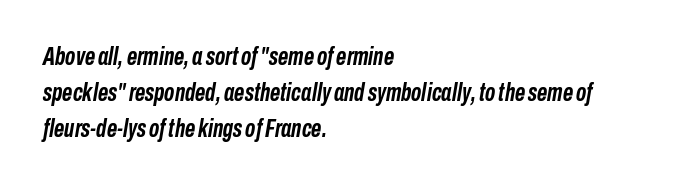
{"italic": "yes", "lean": "right", "slant_degrees": 10, "bold": "yes", "underline": "no", "align": "left", "line_spacing": "normal", "line_spacing_ratio": 1.44, "letter_spacing": "normal", "letter_spacing_em": 0.0, "glyph_px": 25}
